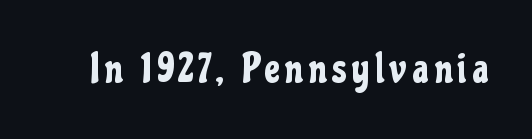
Q: Is the text italic (slanted)? A: No, it is upright.
Q: Is the typeface a serif or a sans-serif typeface? A: Sans-serif.
Q: Is the text underlined? A: No.
Q: Width (condensed, normal, or wide)? A: Condensed.
Q: Stroke contrast? A: Low.
Q: x-height? A: Medium.
Q: Monospaced? A: No.
